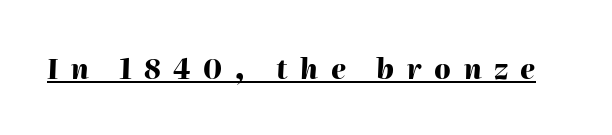
{"italic": "yes", "lean": "right", "slant_degrees": 2, "bold": "yes", "underline": "yes", "letter_spacing": "wide", "letter_spacing_em": 0.46, "glyph_px": 27}
